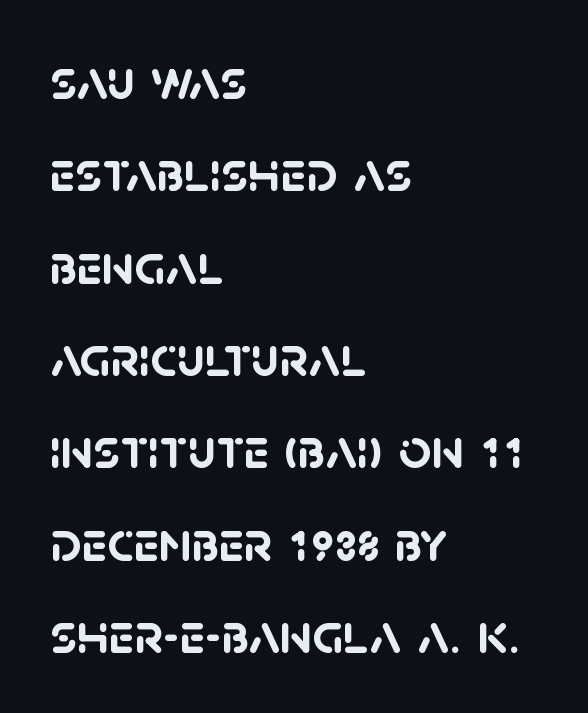
The image shows 57 px semibold sans-serif type; set left-aligned, normal line spacing (1.62x), normal letter spacing, not underlined; low stroke contrast and a large x-height.
